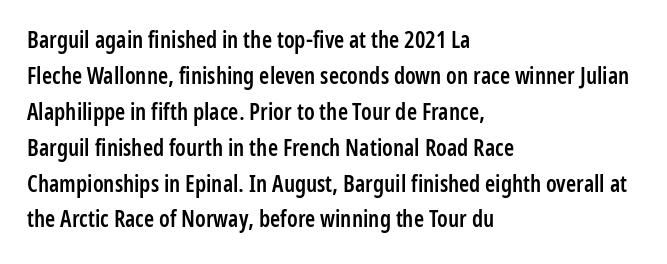
{"italic": "no", "bold": "semi", "underline": "no", "align": "left", "line_spacing": "normal", "line_spacing_ratio": 1.56, "letter_spacing": "normal", "letter_spacing_em": 0.0, "glyph_px": 23}
